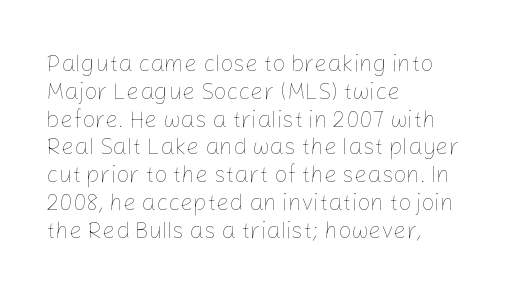
The image shows 23 px text type, upright; set left-aligned, line spacing 1.21x, normal letter spacing, not underlined.
